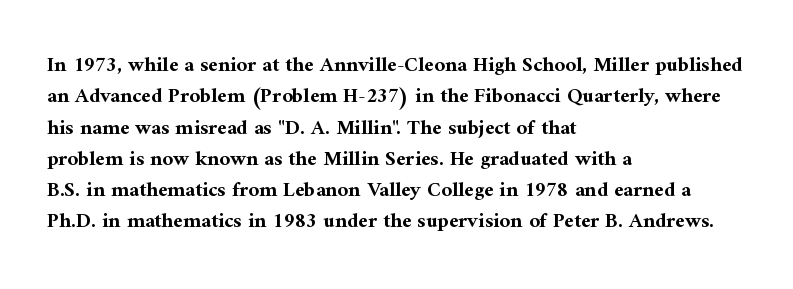
The passage shown is emphatically bold. The specimen reads as upright at a glance. Alignment: flush left. What stands out about the letter spacing? Nothing — it is the standard amount. The block of text has a typical density, with ordinary space between rows. The words here are not underlined.
